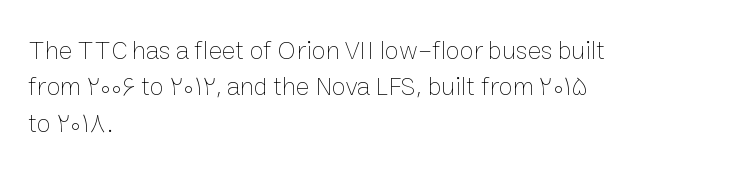
Short and long lines alike share a common starting point at left. The typeface has the unassuming heft of standard copy or less. Is the letter spacing exaggerated? No — it looks like the ordinary default. Has an underline been added? It has not. Posture: vertical.
